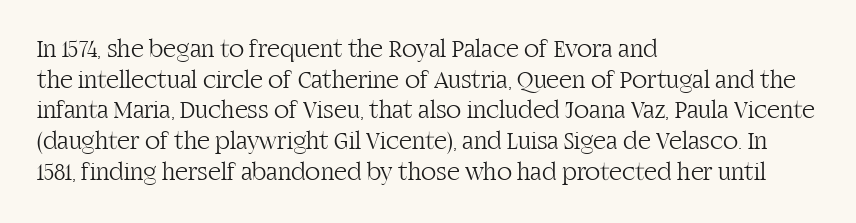
The letters look calm and open, with moderate or lighter stems. Descenders are the only things crossing below the line. Left-aligned paragraph, ragged on the right. Short note: letters normally spaced.
